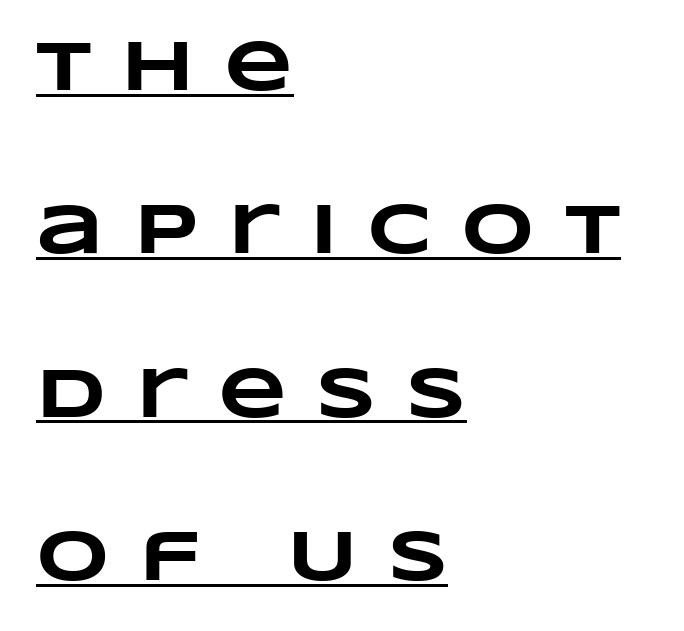
{"bold": "yes", "weight": "heavy", "width": "wide", "stroke_contrast": "low", "x_height": "large", "monospaced": "no", "underline": "yes", "align": "left", "line_spacing": "loose", "line_spacing_ratio": 2.3, "letter_spacing": "wide", "letter_spacing_em": 0.42, "glyph_px": 71}
